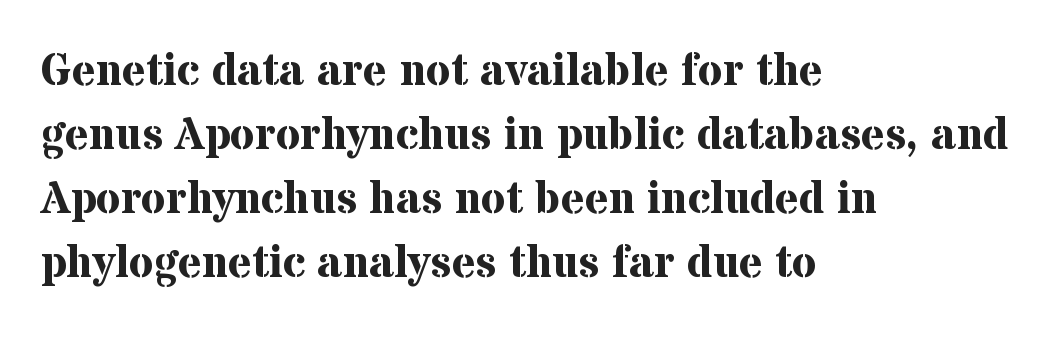
{"serif": "yes", "italic": "no", "bold": "yes", "weight": "bold", "width": "normal", "stroke_contrast": "medium", "x_height": "medium", "monospaced": "no", "underline": "no", "align": "left", "line_spacing": "normal", "line_spacing_ratio": 1.42, "letter_spacing": "normal", "letter_spacing_em": 0.0, "glyph_px": 45}
